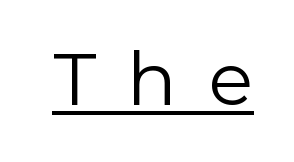
Italic: no, the glyphs are upright roman. You can tell from the bare stems that sans-serif type was used. Notice how a bar underscores the lettering throughout. Caption: face not bold, strokes unweighted. The gaps between neighbouring characters are conspicuously large. A typesetter would call this proportional, since set widths differ per character.
